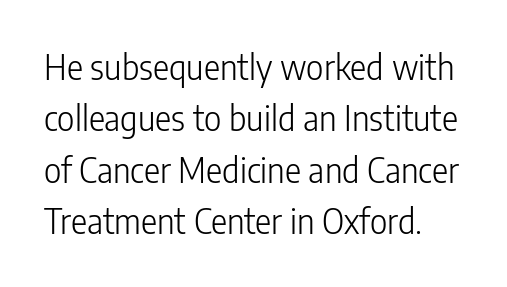
Q: Is the text bold? A: No.
Q: Is the text italic (slanted)? A: No, it is upright.
Q: Is the typeface a serif or a sans-serif typeface? A: Sans-serif.
Q: Is the text underlined? A: No.
Q: Is the spacing between letters normal or unusually wide? A: Normal.
Q: Is the spacing between lines tight, normal or loose? A: Normal.
Q: Width (condensed, normal, or wide)? A: Condensed.
Q: Stroke contrast? A: Low.
Q: x-height? A: Medium.
Q: Monospaced? A: No.
